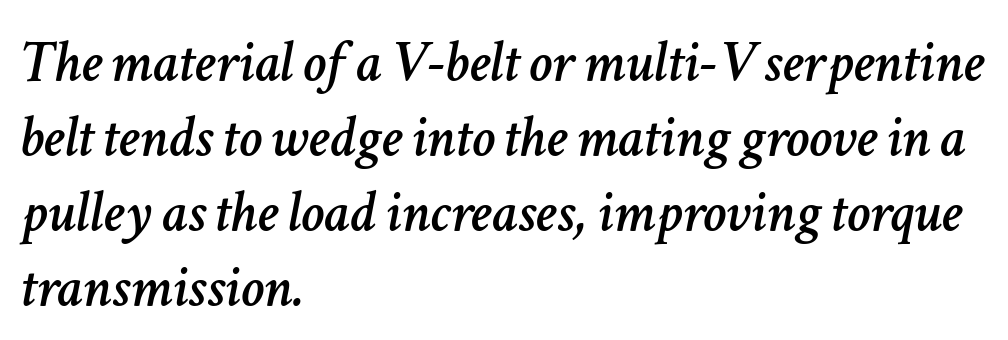
Vertical spacing — default. The font's italic variant was chosen for this text. The letterforms sit shoulder to shoulder at normal distance. The specimen omits any rule beneath the text block's lines.
